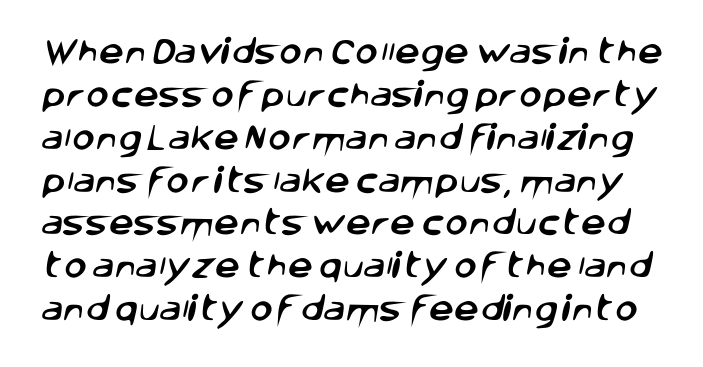
Honestly, the row spacing looks completely unremarkable. Lines of text with bare space underneath. Words appear dense and cohesive because spacing is normal. These lines are rendered in a variable-pitch font. Serif or sans? Sans — the stroke terminals are bare.
